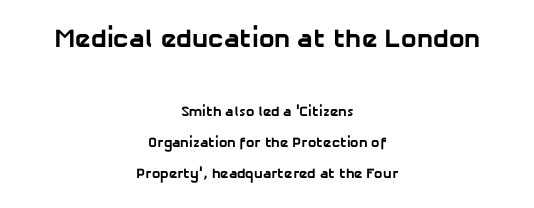
The glyphs have the mass of a bold cut. What's the leading like? Stretched, with rows far apart. Every row of glyphs is offset so its center matches the block's center. The letterforms sit shoulder to shoulder at normal distance. The first block has been scaled up relative to the second.
